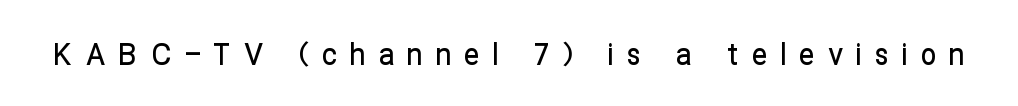
Classification — sans serif. Varying glyph widths throughout — classic text-font behaviour. Style check: upright. Glyph-to-glyph distance is far greater than everyday printed text. Descenders are the only things crossing below the line.
